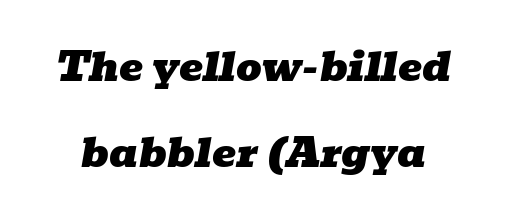
{"serif": "yes", "italic": "yes", "lean": "right", "slant_degrees": 10, "width": "wide", "stroke_contrast": "low", "x_height": "medium", "monospaced": "no", "underline": "no", "line_spacing": "loose", "line_spacing_ratio": 2.15, "letter_spacing": "normal", "letter_spacing_em": 0.0, "glyph_px": 40}
